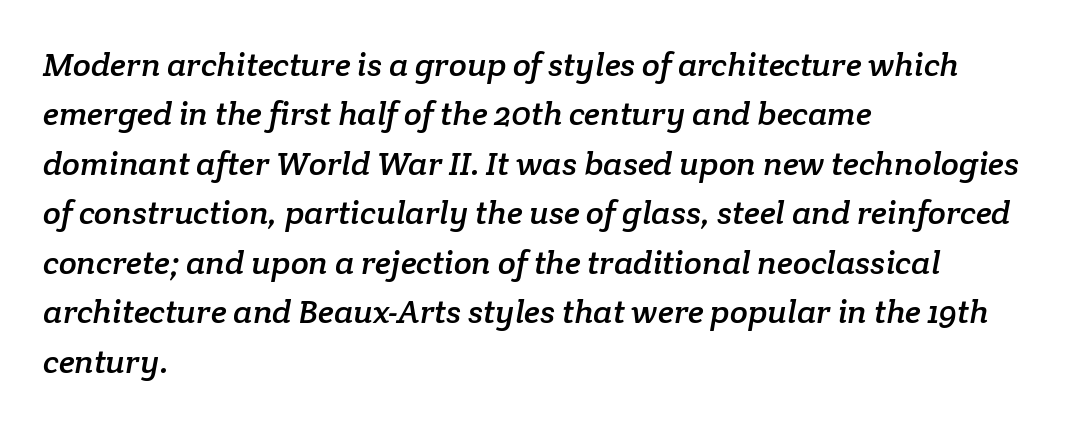
{"serif": "yes", "width": "normal", "stroke_contrast": "low", "x_height": "medium", "monospaced": "no", "underline": "no", "align": "left", "line_spacing": "normal", "line_spacing_ratio": 1.5, "letter_spacing": "normal", "letter_spacing_em": 0.0, "glyph_px": 33}
